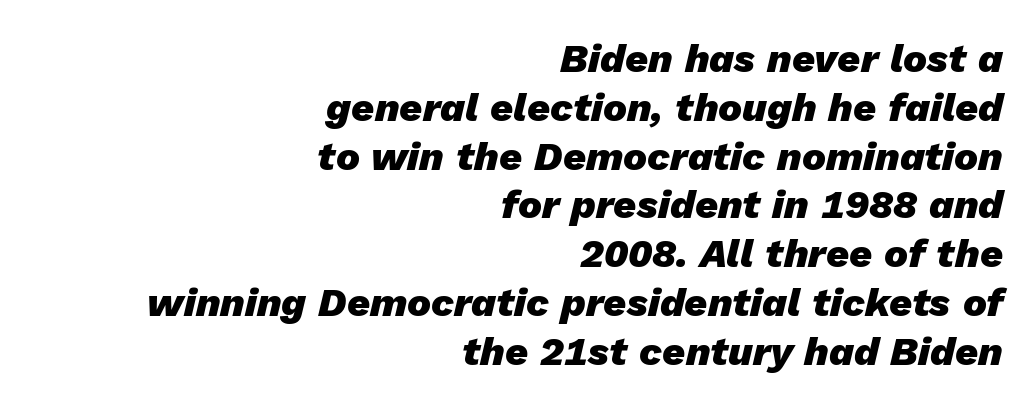
The type is set solid horizontally, with unmodified tracking. Any mark beneath the type? The region is blank. This sample has the flowing, uneven cadence of proportional lettering. Its strokes are broad and dark, the hallmark of bold type. The axis of the letterforms is tilted away from vertical. These lines stack with their right ends in a neat column.
